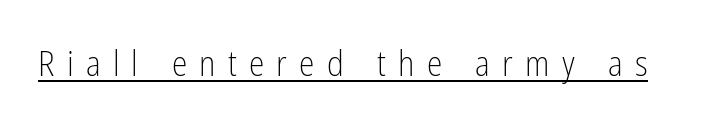
The image shows 35 px light, condensed sans-serif type, upright; set unusually wide letter spacing (+0.35 em), underlined; low stroke contrast and a medium x-height.
